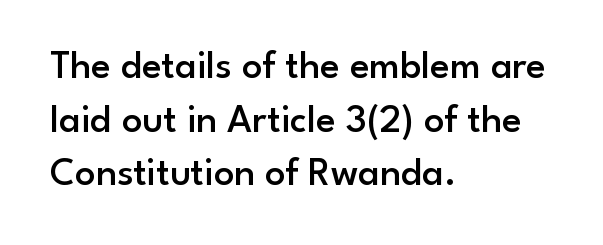
{"serif": "no", "italic": "no", "bold": "semi", "weight": "semibold", "width": "normal", "stroke_contrast": "low", "x_height": "small", "monospaced": "no", "underline": "no", "align": "left", "line_spacing": "normal", "line_spacing_ratio": 1.34, "letter_spacing": "normal", "letter_spacing_em": 0.0, "glyph_px": 40}
